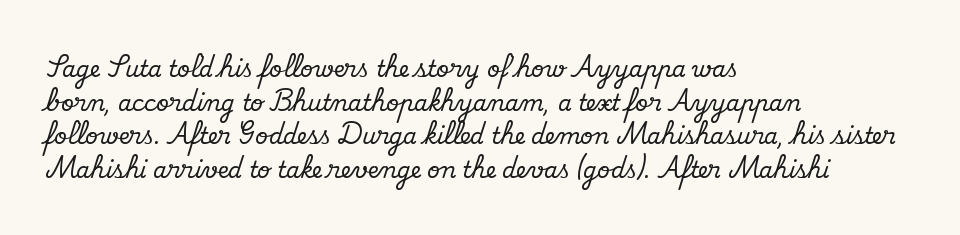
The image shows 22 px text type; set left-aligned, normal line spacing (1.53x), normal letter spacing, not underlined.
